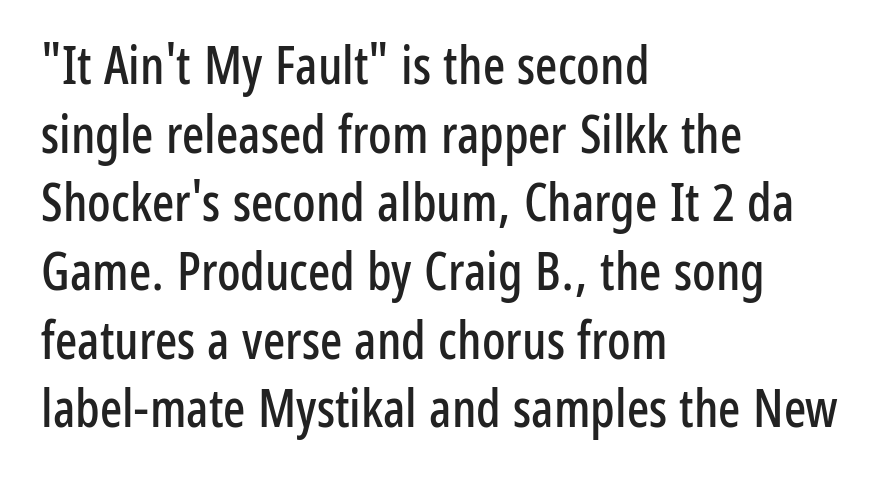
{"serif": "no", "italic": "no", "width": "condensed", "stroke_contrast": "low", "x_height": "medium", "monospaced": "no", "underline": "no", "align": "left", "line_spacing": "normal", "line_spacing_ratio": 1.32, "letter_spacing": "normal", "letter_spacing_em": 0.0, "glyph_px": 52}
